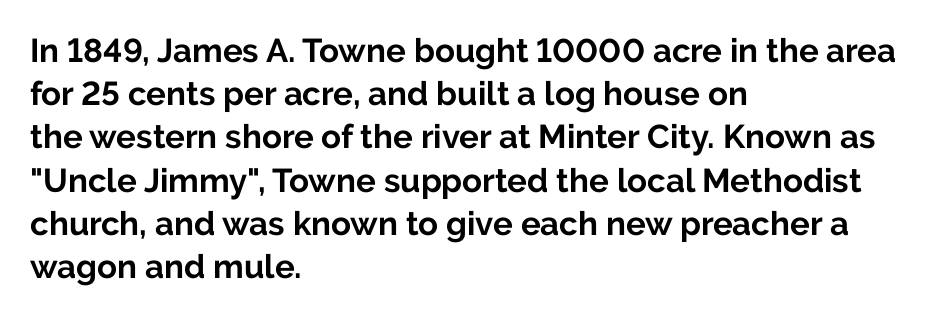
Q: Is the text bold? A: Yes.
Q: Is the text italic (slanted)? A: No, it is upright.
Q: Is the typeface a serif or a sans-serif typeface? A: Sans-serif.
Q: Is the text underlined? A: No.
Q: How is the paragraph aligned? A: Left-aligned.
Q: Is the spacing between letters normal or unusually wide? A: Normal.
Q: Is the spacing between lines tight, normal or loose? A: Normal.
Q: Width (condensed, normal, or wide)? A: Normal.
Q: Stroke contrast? A: Low.
Q: x-height? A: Medium.
Q: Monospaced? A: No.
